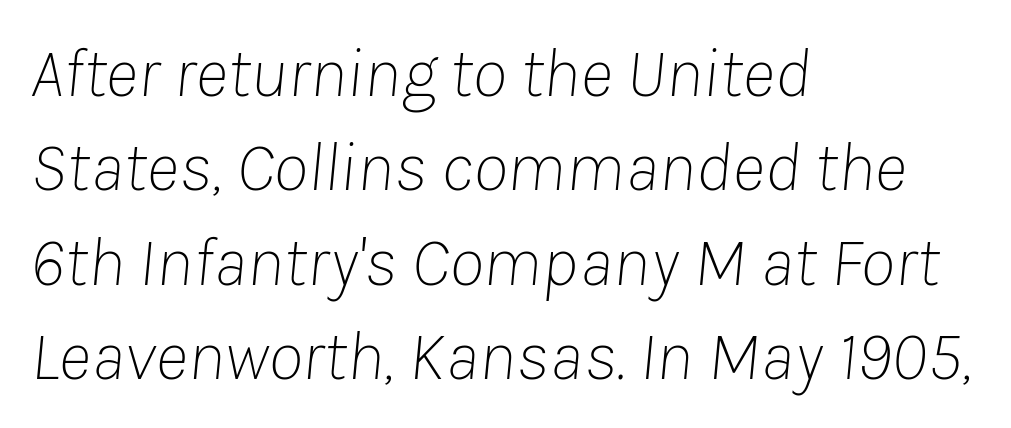
{"italic": "yes", "lean": "right", "slant_degrees": 8, "bold": "no", "weight": "thin", "width": "normal", "stroke_contrast": "low", "x_height": "medium", "monospaced": "no", "underline": "no", "align": "left", "line_spacing": "normal", "line_spacing_ratio": 1.33, "letter_spacing": "normal", "letter_spacing_em": 0.0, "glyph_px": 71}
